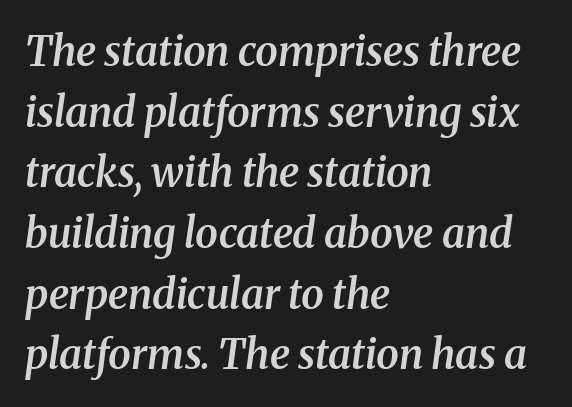
The image shows 41 px semibold serif type, italic (leaning right); set left-aligned, normal line spacing (1.48x), normal letter spacing, not underlined; medium stroke contrast and a medium x-height.
